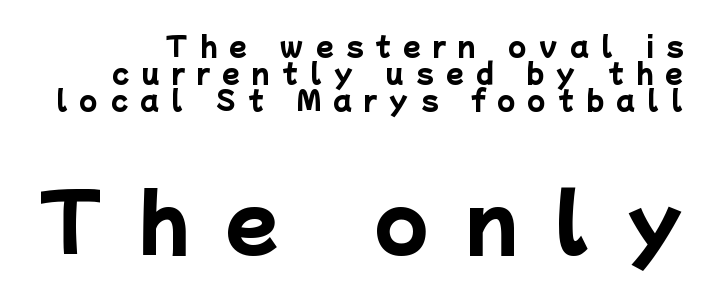
{"serif": "no", "bold": "yes", "weight": "heavy", "width": "normal", "stroke_contrast": "low", "x_height": "medium", "monospaced": "no", "underline": "no", "line_spacing": "tight", "line_spacing_ratio": 1.04, "letter_spacing": "wide", "letter_spacing_em": 0.47, "larger_block": "second", "size_ratio": 2.96, "glyph_px": 77}
